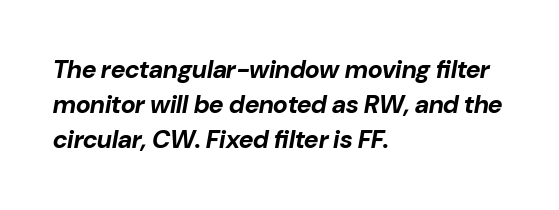
{"italic": "yes", "lean": "right", "slant_degrees": 10, "bold": "yes", "underline": "no", "align": "left", "line_spacing": "normal", "line_spacing_ratio": 1.41, "letter_spacing": "normal", "letter_spacing_em": 0.0, "glyph_px": 25}
